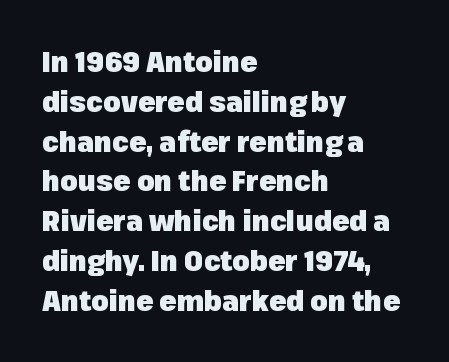
{"serif": "no", "italic": "no", "bold": "yes", "weight": "heavy", "width": "normal", "stroke_contrast": "low", "x_height": "medium", "monospaced": "no", "underline": "no", "align": "left", "line_spacing": "normal", "line_spacing_ratio": 1.42, "letter_spacing": "normal", "letter_spacing_em": 0.0, "glyph_px": 28}
